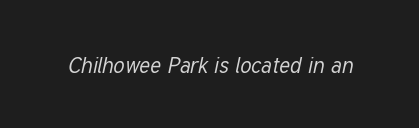
Compared with typical body copy, the letter spacing here is the same. Style check: oblique. Stems here are at most as thick as an everyday book face. Bare-footed words on every line.
